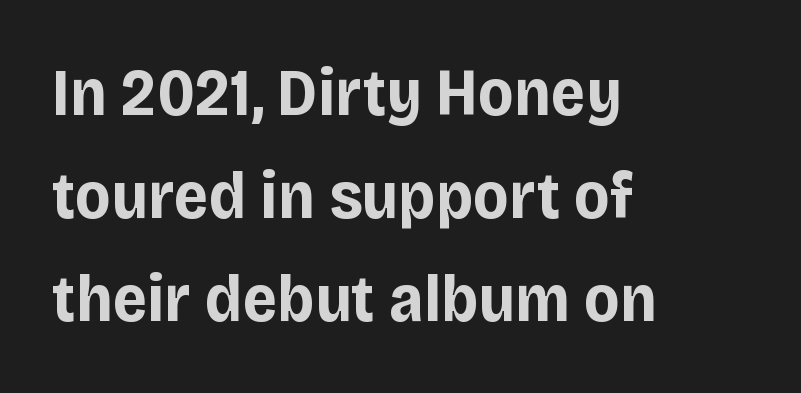
The letters sit at their default tracking, neither squeezed nor spread. When letters stand straight like this, we call the style roman or upright. The strokes are fattened all the way to bold. Horizontal bands of white between lines are of average thickness. Examine the stroke ends and you'll find no serifs. This rendering features lettering with no underline.
